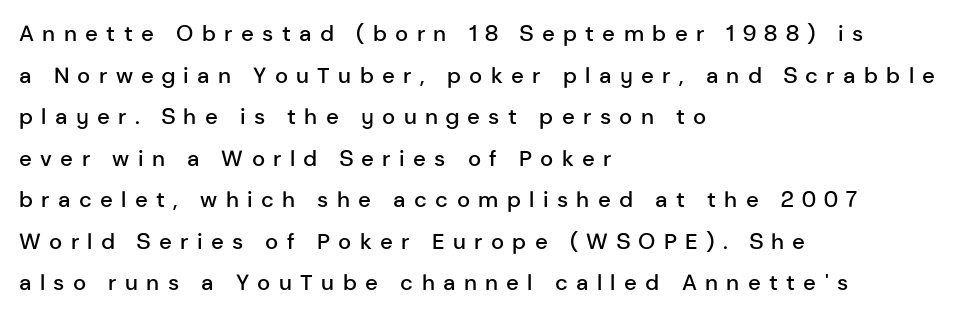
The image shows 22 px text type, upright; set left-aligned, line spacing 1.89x, unusually wide letter spacing (+0.38 em), not underlined.
